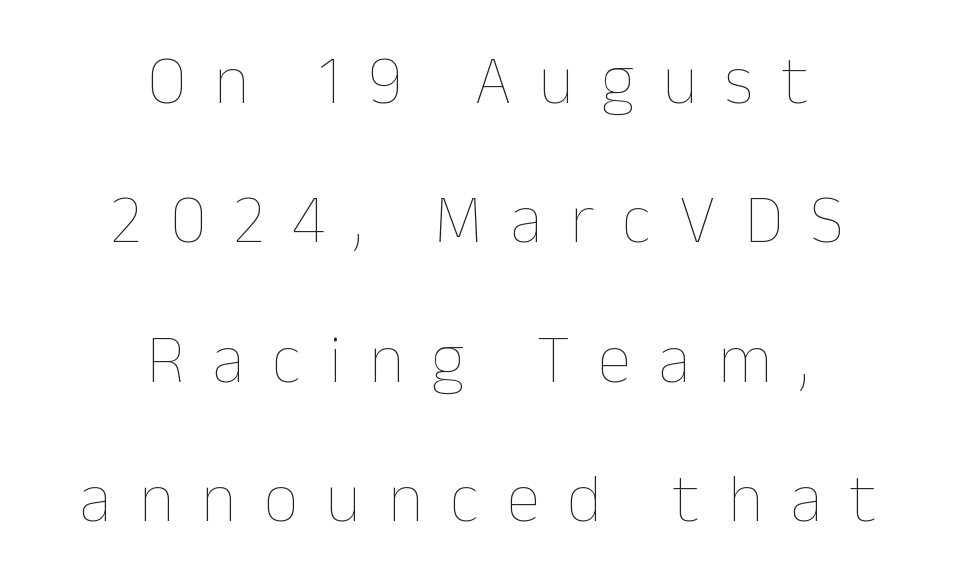
The image shows 68 px thin type, upright; set centered, loose line spacing (2.05x), unusually wide letter spacing (+0.41 em), not underlined; low stroke contrast and a medium x-height.
